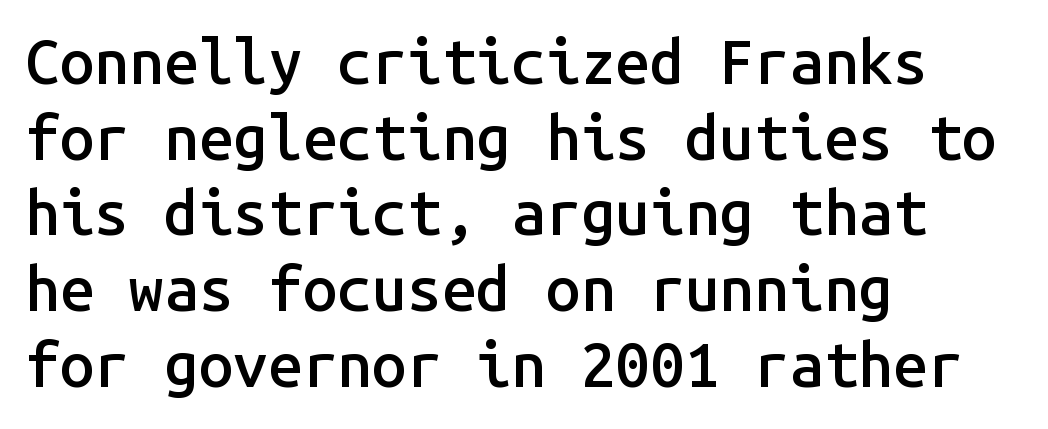
Q: Is the text bold? A: Semi-bold.
Q: Is the text italic (slanted)? A: No, it is upright.
Q: Is the typeface a serif or a sans-serif typeface? A: Sans-serif.
Q: Is the text underlined? A: No.
Q: How is the paragraph aligned? A: Left-aligned.
Q: Is the spacing between letters normal or unusually wide? A: Normal.
Q: Width (condensed, normal, or wide)? A: Normal.
Q: Stroke contrast? A: Low.
Q: x-height? A: Medium.
Q: Monospaced? A: Yes.
